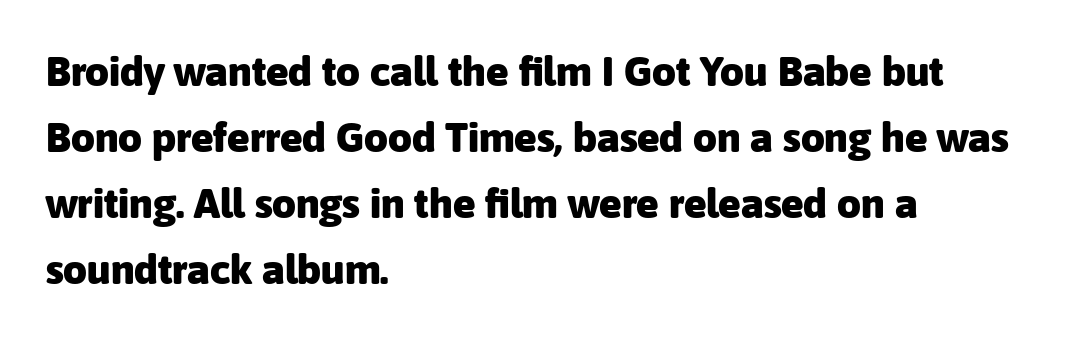
The image shows 42 px heavy sans-serif type, upright; set left-aligned, normal line spacing (1.57x), normal letter spacing, not underlined; low stroke contrast and a medium x-height.
